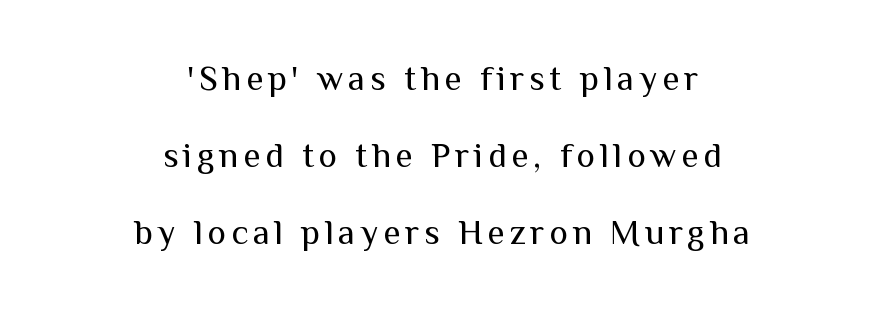
The image shows 35 px regular-weight sans-serif type, upright; set centered, loose line spacing (2.2x), not underlined; medium stroke contrast and a medium x-height.
